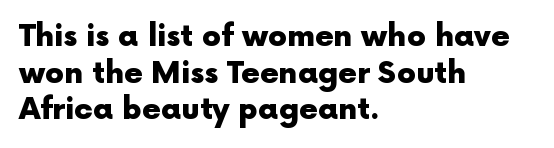
{"serif": "no", "italic": "no", "bold": "yes", "weight": "heavy", "width": "normal", "x_height": "medium", "monospaced": "no", "underline": "no", "align": "left", "line_spacing_ratio": 1.22, "letter_spacing": "normal", "letter_spacing_em": 0.0, "glyph_px": 30}
